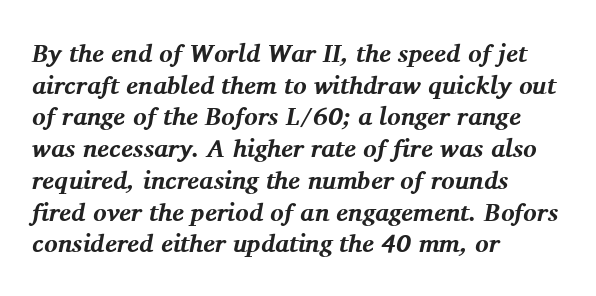
The image shows 25 px bold type, italic (leaning right); set left-aligned, normal line spacing (1.27x), normal letter spacing, not underlined.
